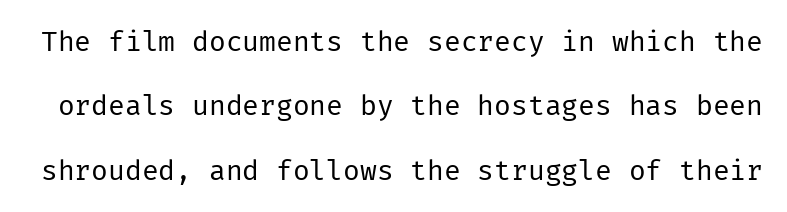
The strokes carry an ordinary text weight at most. Each word holds together tightly as a unit, with standard inter-letter gaps. The words here are not underlined. The line-height multiplier appears high, well above default.
